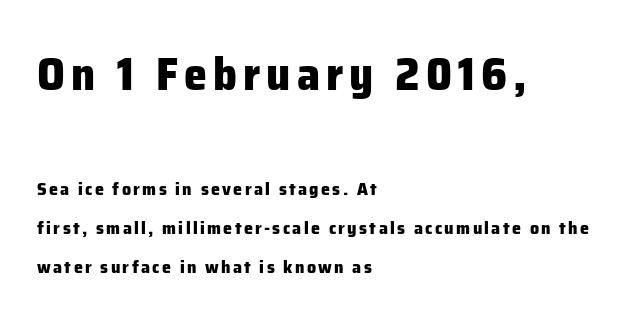
Q: Is the text bold? A: Yes.
Q: Is the text italic (slanted)? A: No, it is upright.
Q: Is the typeface a serif or a sans-serif typeface? A: Sans-serif.
Q: Is the text underlined? A: No.
Q: How is the paragraph aligned? A: Left-aligned.
Q: Is the spacing between lines tight, normal or loose? A: Loose.
Q: Which block of text is set in a larger size, the first (top) or the second (bottom)? A: The first (top) one.
Q: Width (condensed, normal, or wide)? A: Normal.
Q: Stroke contrast? A: Low.
Q: x-height? A: Medium.
Q: Monospaced? A: No.
